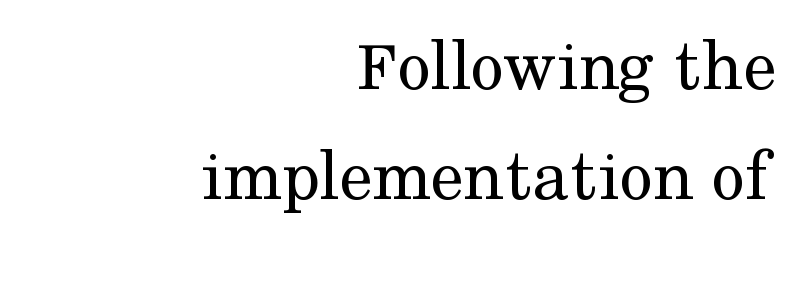
The image shows 74 px regular-weight serif type, upright; set right-aligned, normal line spacing (1.48x), normal letter spacing, not underlined; medium stroke contrast and a medium x-height.
